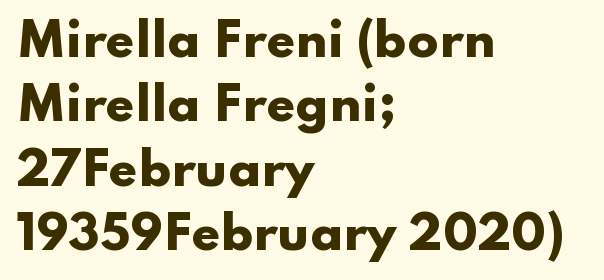
The image shows 46 px heavy, wide sans-serif type, upright; set left-aligned, normal line spacing (1.4x), normal letter spacing, not underlined; low stroke contrast and a small x-height.
